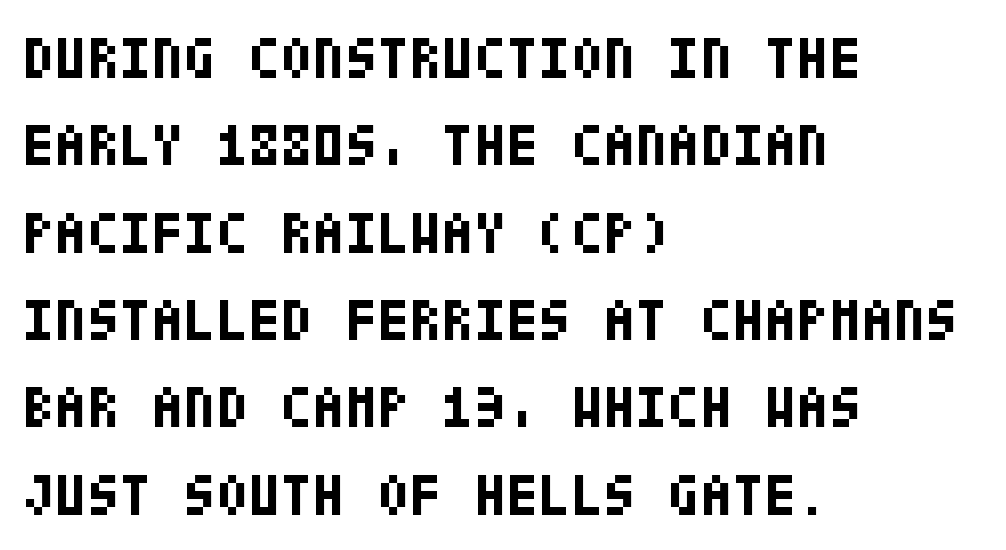
The image shows 59 px bold, condensed sans-serif type, upright; set left-aligned, normal line spacing (1.48x), normal letter spacing, not underlined; low stroke contrast and a large x-height.
